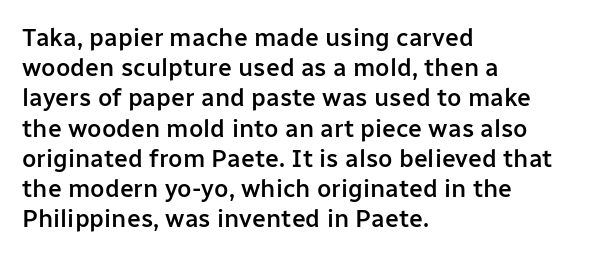
The image shows 25 px text type, upright; set left-aligned, line spacing 1.21x, normal letter spacing, not underlined.
